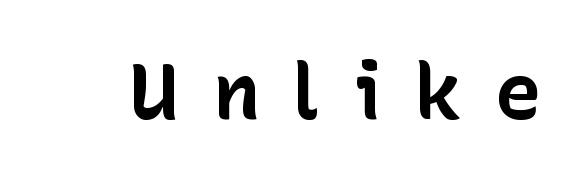
Q: Is the text bold? A: Yes.
Q: Is the text italic (slanted)? A: No, it is upright.
Q: Is the typeface a serif or a sans-serif typeface? A: Sans-serif.
Q: Is the text underlined? A: No.
Q: Is the spacing between letters normal or unusually wide? A: Unusually wide.
Q: Width (condensed, normal, or wide)? A: Normal.
Q: Stroke contrast? A: Low.
Q: x-height? A: Medium.
Q: Monospaced? A: No.
